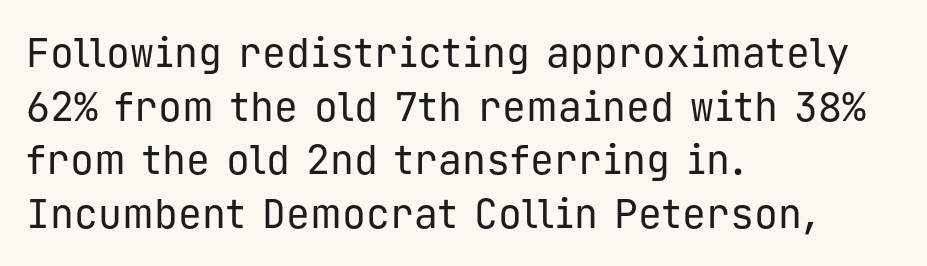
{"serif": "no", "italic": "no", "bold": "no", "weight": "regular", "width": "normal", "stroke_contrast": "low", "x_height": "medium", "monospaced": "yes", "underline": "no", "align": "left", "line_spacing": "normal", "line_spacing_ratio": 1.34, "letter_spacing": "normal", "letter_spacing_em": 0.0, "glyph_px": 40}
